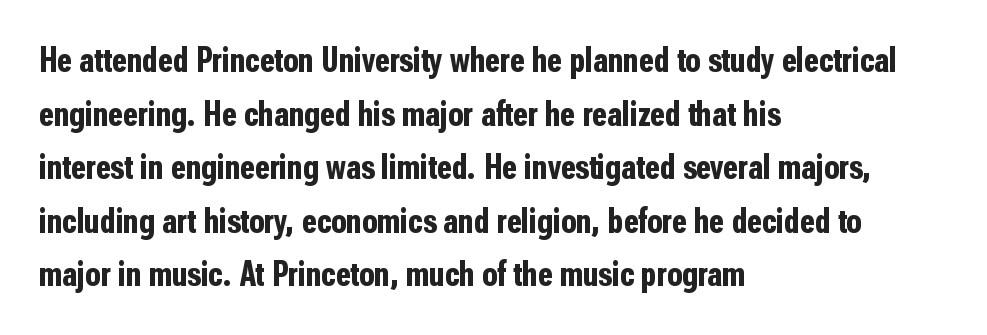
Pretty heavy lettering here — definitely bold. The glyphs in this specimen are sans serif. Every character sits straight up, as roman type does. Rows of type keep a routine distance in the vertical direction.
